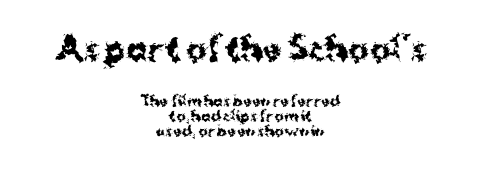
The image shows 31 px bold sans-serif type, upright; set centered, tight line spacing (1.09x), normal letter spacing, not underlined; the first (top) block is 2.21x larger; medium stroke contrast and a medium x-height.
